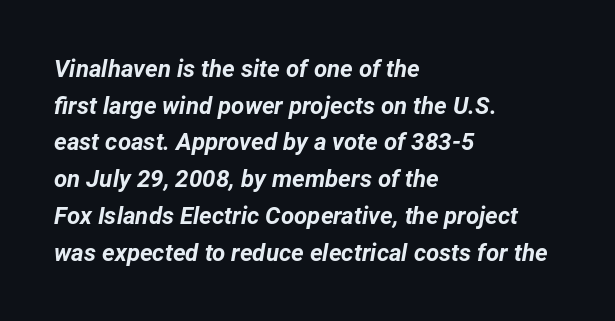
Q: Is the text bold? A: Yes.
Q: Is the text italic (slanted)? A: Yes, it leans right by about 12 degrees.
Q: Is the text underlined? A: No.
Q: How is the paragraph aligned? A: Left-aligned.
Q: Is the spacing between letters normal or unusually wide? A: Normal.
Q: Is the spacing between lines tight, normal or loose? A: Normal.
